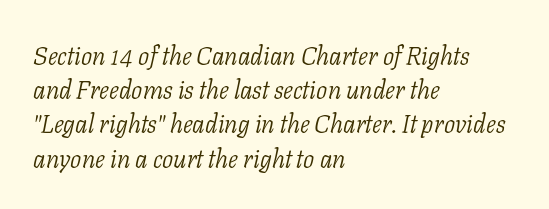
Q: Is the text bold? A: No.
Q: Is the text italic (slanted)? A: Yes, it leans right by about 11 degrees.
Q: Is the text underlined? A: No.
Q: How is the paragraph aligned? A: Left-aligned.
Q: Is the spacing between letters normal or unusually wide? A: Normal.
Q: Is the spacing between lines tight, normal or loose? A: Normal.
